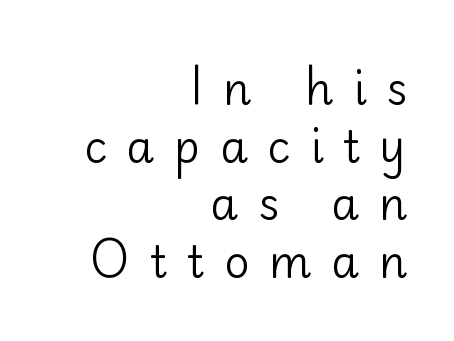
Rule under the text: the space is simply empty. The face used here is proportionally spaced, like ordinary book or web type. The block of text has a typical density, with ordinary space between rows. Classification — sans serif.
